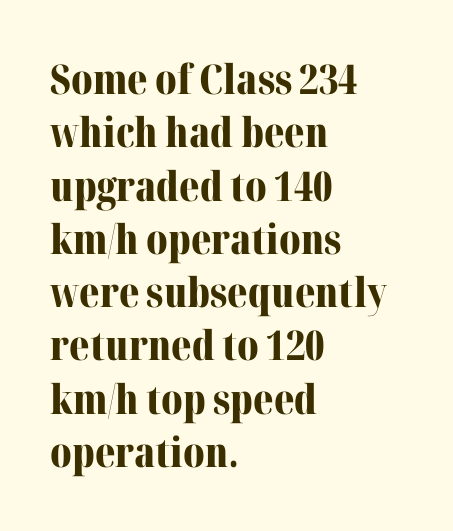
The image shows 41 px bold serif type, upright; set left-aligned, normal line spacing (1.3x), normal letter spacing, not underlined; medium stroke contrast and a medium x-height.
